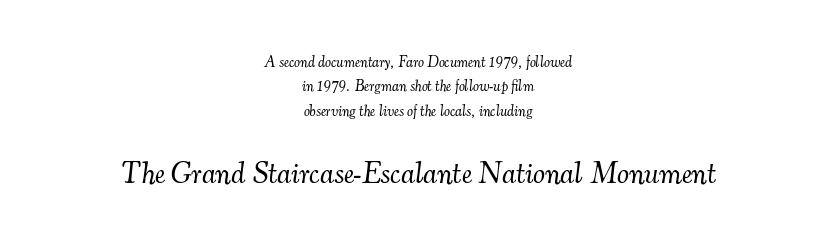
The image shows 30 px light serif type, italic (leaning right); set centered, normal line spacing (1.63x), normal letter spacing, not underlined; the second (bottom) block is 2.0x larger; medium stroke contrast and a small x-height.
